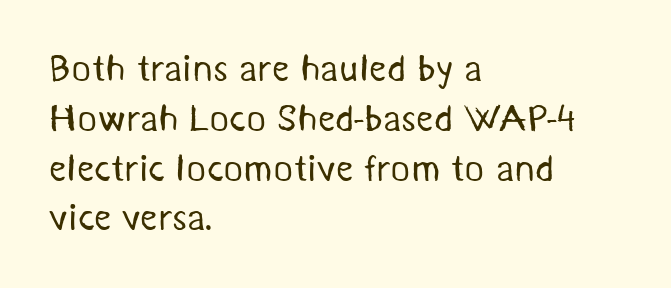
Q: Is the text bold? A: No.
Q: Is the typeface a serif or a sans-serif typeface? A: Sans-serif.
Q: Is the text underlined? A: No.
Q: How is the paragraph aligned? A: Left-aligned.
Q: Is the spacing between letters normal or unusually wide? A: Normal.
Q: Is the spacing between lines tight, normal or loose? A: Normal.
Q: Width (condensed, normal, or wide)? A: Normal.
Q: Stroke contrast? A: Medium.
Q: x-height? A: Medium.
Q: Monospaced? A: No.
